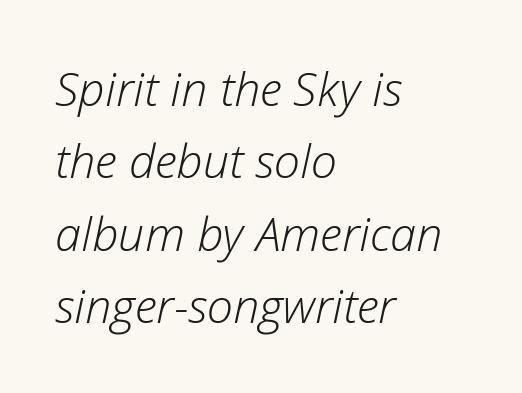
{"italic": "yes", "lean": "right", "slant_degrees": 12, "bold": "no", "weight": "light", "width": "normal", "stroke_contrast": "low", "x_height": "medium", "monospaced": "no", "underline": "no", "align": "left", "line_spacing": "normal", "line_spacing_ratio": 1.54, "letter_spacing": "normal", "letter_spacing_em": 0.0, "glyph_px": 47}
